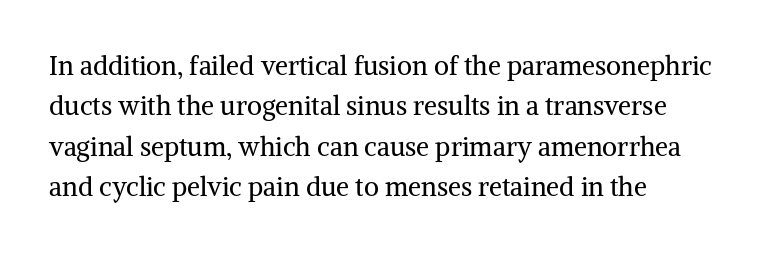
The image shows 26 px text type, upright; set normal line spacing (1.55x), normal letter spacing, not underlined.
